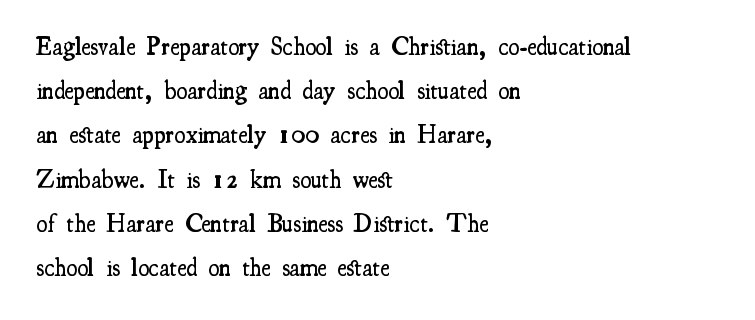
{"italic": "no", "bold": "semi", "underline": "no", "align": "left", "line_spacing_ratio": 1.77, "letter_spacing": "normal", "letter_spacing_em": 0.0, "glyph_px": 25}
